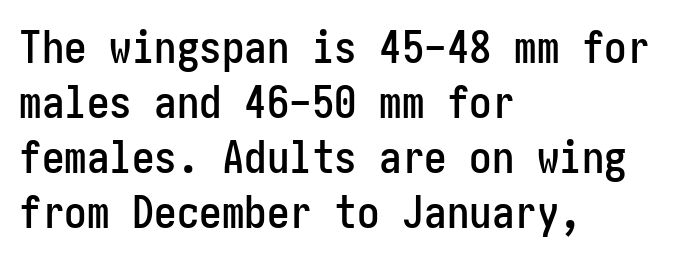
The image shows 45 px condensed sans-serif type, upright; set left-aligned, line spacing 1.22x, normal letter spacing, not underlined; low stroke contrast and a medium x-height.
